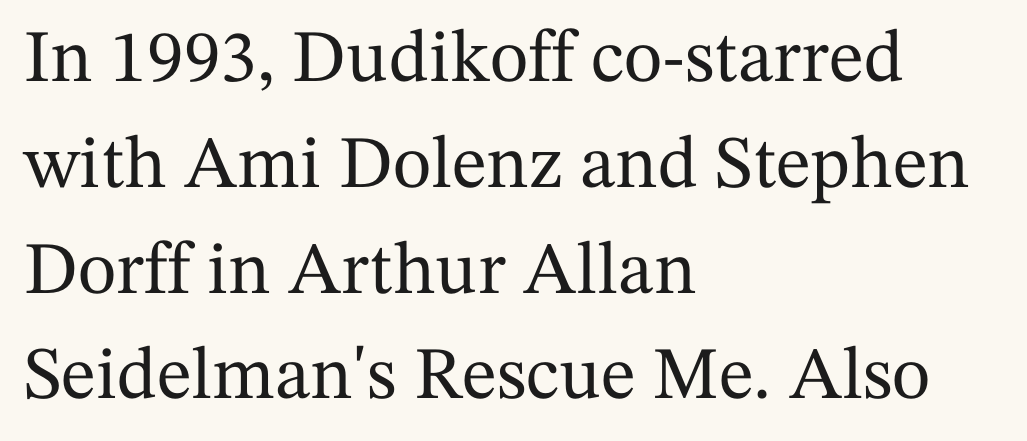
The image shows 74 px serif type, upright; set left-aligned, normal line spacing (1.43x), normal letter spacing, not underlined; medium stroke contrast and a medium x-height.
